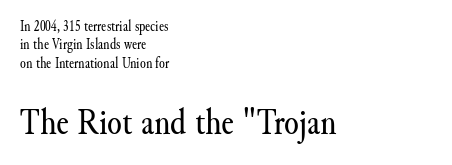
{"serif": "yes", "italic": "no", "bold": "no", "weight": "regular", "width": "normal", "stroke_contrast": "medium", "x_height": "small", "monospaced": "no", "underline": "no", "align": "left", "line_spacing_ratio": 1.23, "letter_spacing": "normal", "letter_spacing_em": 0.0, "larger_block": "second", "size_ratio": 2.53, "glyph_px": 38}
